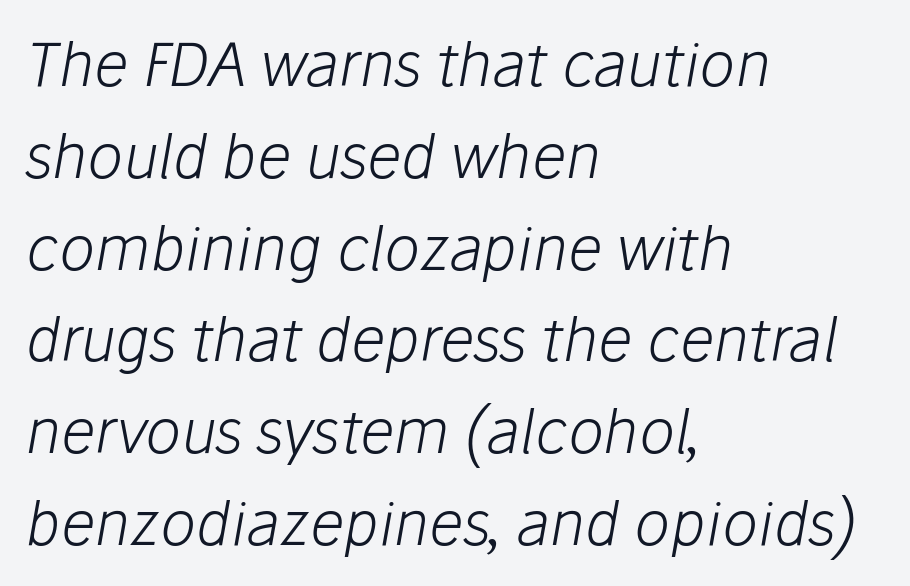
{"italic": "yes", "lean": "right", "slant_degrees": 10, "bold": "no", "weight": "light", "width": "normal", "stroke_contrast": "low", "x_height": "medium", "monospaced": "no", "underline": "no", "align": "left", "line_spacing": "normal", "line_spacing_ratio": 1.53, "letter_spacing": "normal", "letter_spacing_em": 0.0, "glyph_px": 60}
